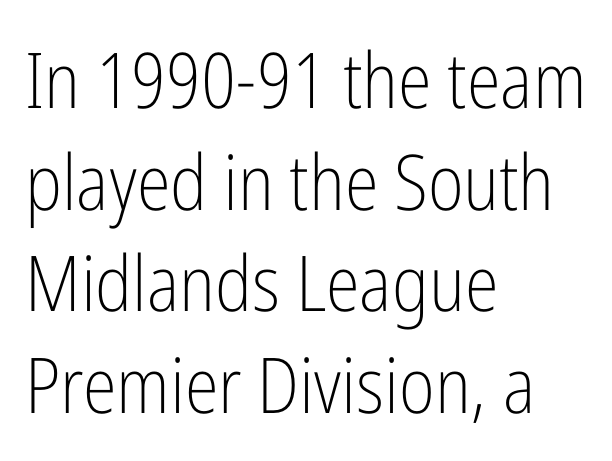
The image shows 77 px light, condensed sans-serif type, upright; set left-aligned, normal line spacing (1.32x), normal letter spacing, not underlined; low stroke contrast and a medium x-height.
